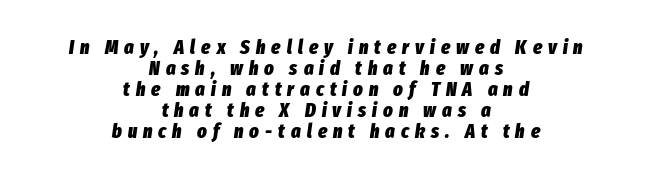
The block of text is dense from top to bottom, with scant space between rows. Between one letter and the next there's a generous, obvious gap. Just letters on the line, the space beneath them empty. Leftover space on each line is divided equally before and after the words. You can tell it's italic because the verticals aren't actually vertical. Caption: bold face, heavy strokes.
